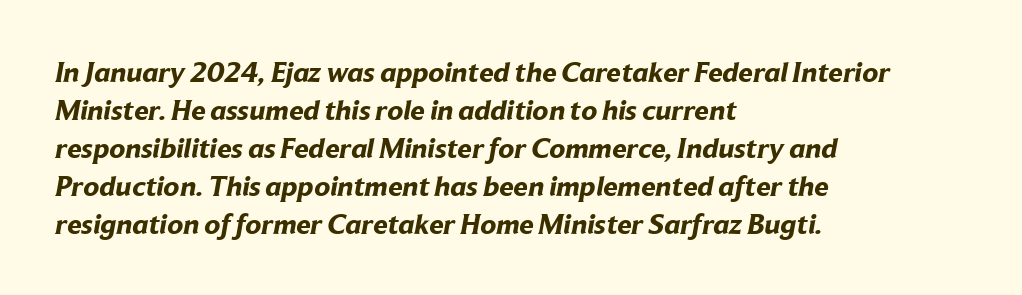
Q: Is the text bold? A: Yes.
Q: Is the typeface a serif or a sans-serif typeface? A: Sans-serif.
Q: Is the text underlined? A: No.
Q: How is the paragraph aligned? A: Left-aligned.
Q: Is the spacing between letters normal or unusually wide? A: Normal.
Q: Is the spacing between lines tight, normal or loose? A: Normal.
Q: Width (condensed, normal, or wide)? A: Normal.
Q: Stroke contrast? A: Low.
Q: x-height? A: Medium.
Q: Monospaced? A: No.
